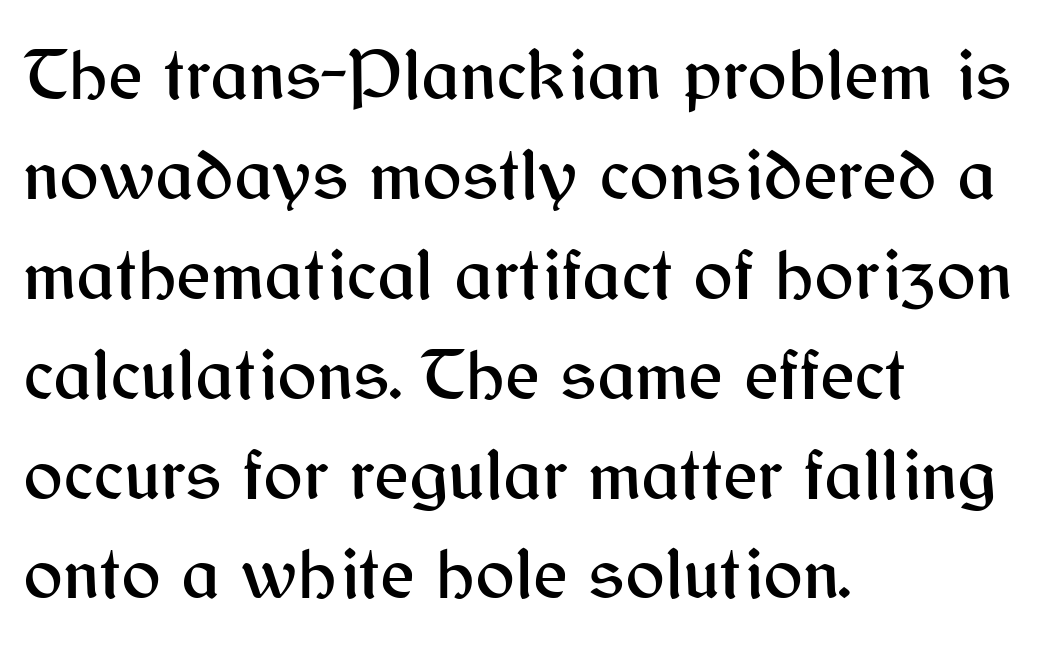
Q: Is the text italic (slanted)? A: No, it is upright.
Q: Is the typeface a serif or a sans-serif typeface? A: Sans-serif.
Q: Is the text underlined? A: No.
Q: How is the paragraph aligned? A: Left-aligned.
Q: Is the spacing between letters normal or unusually wide? A: Normal.
Q: Is the spacing between lines tight, normal or loose? A: Normal.
Q: Width (condensed, normal, or wide)? A: Normal.
Q: Stroke contrast? A: Medium.
Q: x-height? A: Medium.
Q: Monospaced? A: No.
